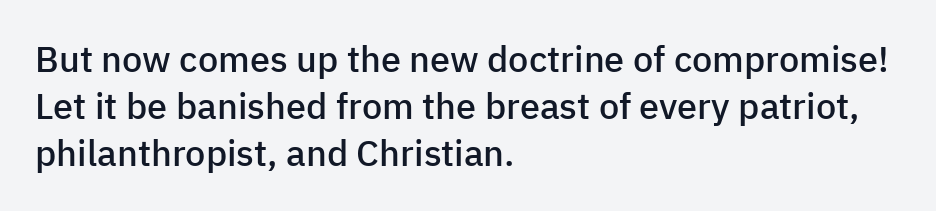
A classic flush-left, rag-right setting is used for this passage. Vertically, the passage feels balanced, rows spaced as you'd expect. You could call the tracking neutral — neither tight nor loose. The baseline area is clear. Nope, no serifs anywhere on these letters.
